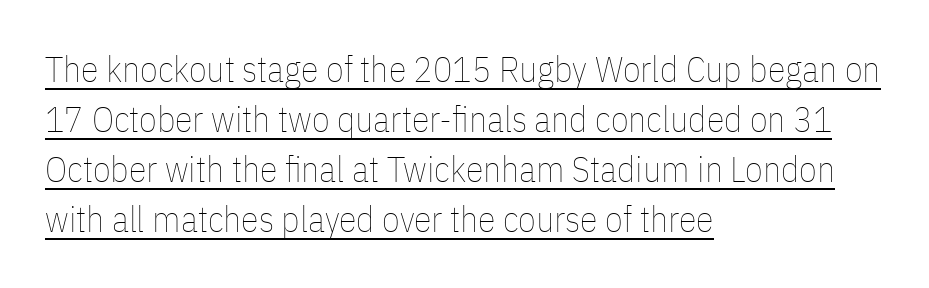
{"italic": "no", "bold": "no", "weight": "thin", "width": "condensed", "stroke_contrast": "low", "x_height": "medium", "monospaced": "no", "underline": "yes", "align": "left", "line_spacing": "normal", "line_spacing_ratio": 1.39, "letter_spacing": "normal", "letter_spacing_em": 0.0, "glyph_px": 36}
